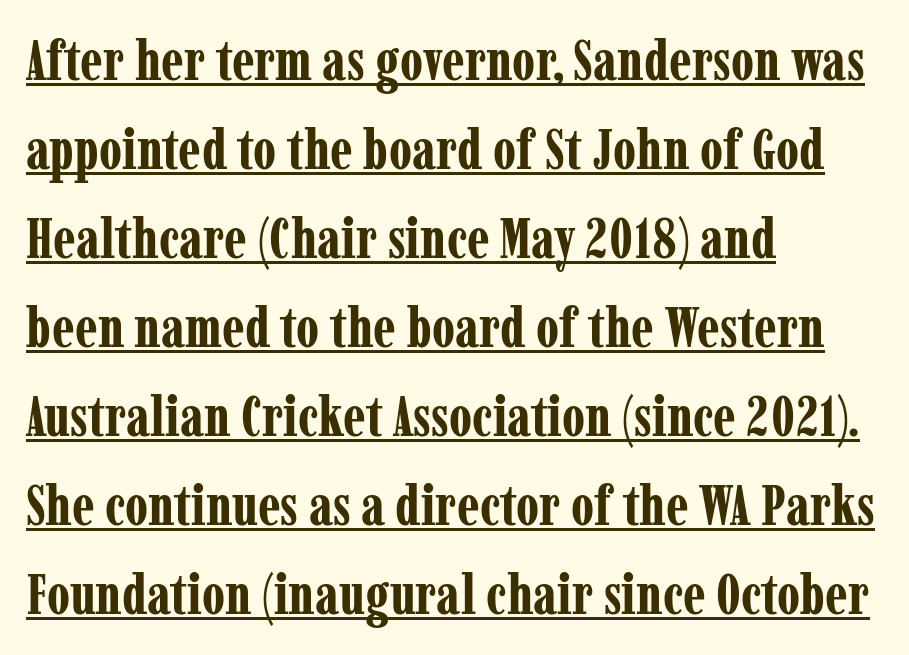
Q: Is the text bold? A: Yes.
Q: Is the text italic (slanted)? A: No, it is upright.
Q: Is the typeface a serif or a sans-serif typeface? A: Serif.
Q: Is the text underlined? A: Yes.
Q: How is the paragraph aligned? A: Left-aligned.
Q: Is the spacing between letters normal or unusually wide? A: Normal.
Q: Is the spacing between lines tight, normal or loose? A: Normal.
Q: Width (condensed, normal, or wide)? A: Condensed.
Q: Stroke contrast? A: Low.
Q: x-height? A: Medium.
Q: Monospaced? A: No.
